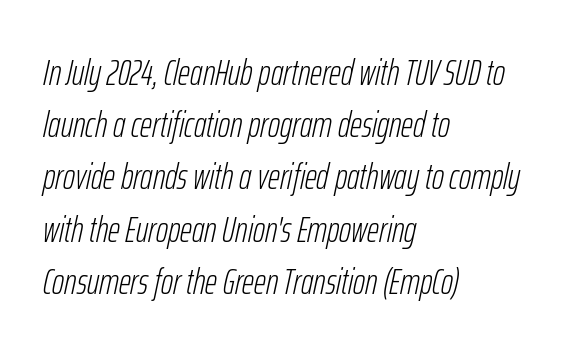
{"italic": "yes", "lean": "right", "slant_degrees": 12, "bold": "no", "weight": "light", "width": "condensed", "stroke_contrast": "low", "x_height": "medium", "monospaced": "no", "underline": "no", "align": "left", "line_spacing": "normal", "line_spacing_ratio": 1.41, "letter_spacing": "normal", "letter_spacing_em": 0.0, "glyph_px": 37}
